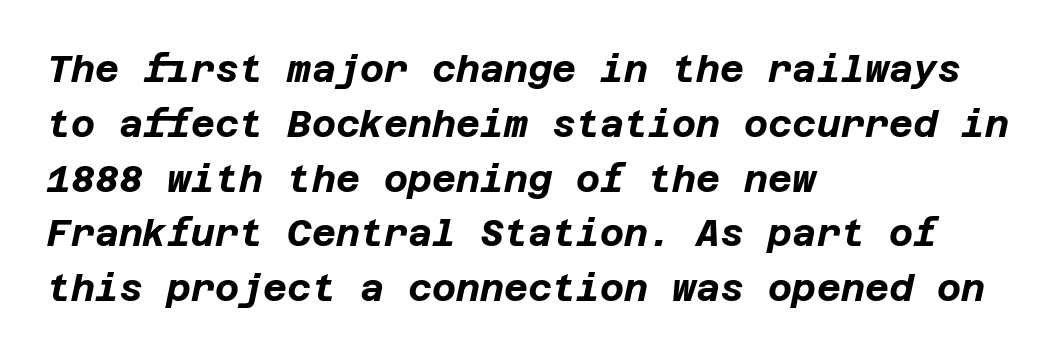
The image shows 37 px bold type, italic (leaning right); set left-aligned, normal line spacing (1.48x), normal letter spacing, not underlined; low stroke contrast and a large x-height.
